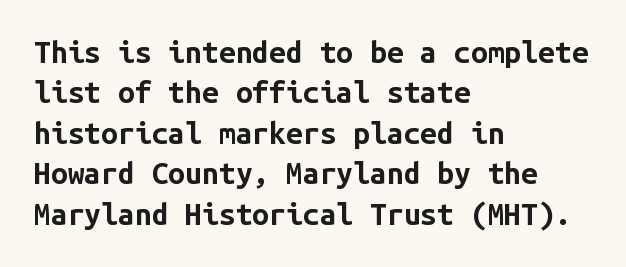
Default kerning and tracking; the words read as compact shapes. The baseline area is clear. How would I describe the line gaps? Plain and ordinary. The rendering anchors every line to the left-hand side.
